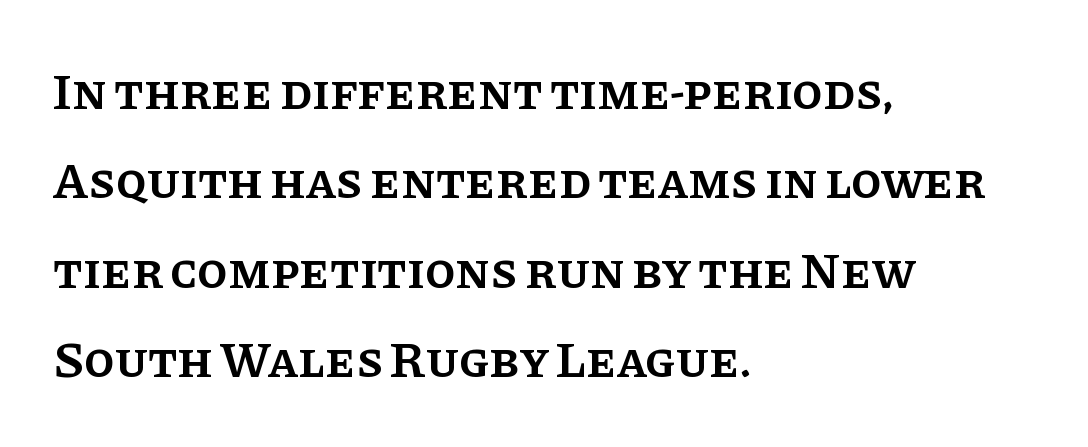
{"serif": "yes", "italic": "no", "bold": "semi", "weight": "semibold", "width": "normal", "stroke_contrast": "low", "x_height": "large", "monospaced": "no", "underline": "no", "align": "left", "line_spacing_ratio": 1.79, "letter_spacing": "normal", "letter_spacing_em": 0.0, "glyph_px": 50}
